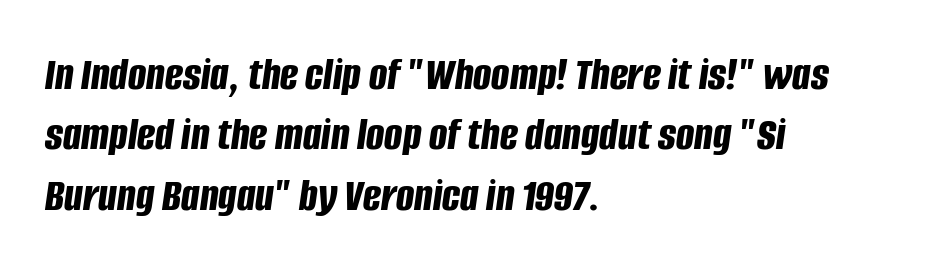
The image shows 48 px bold, condensed type, italic (leaning right); set left-aligned, normal line spacing (1.26x), normal letter spacing, not underlined; low stroke contrast and a large x-height.
